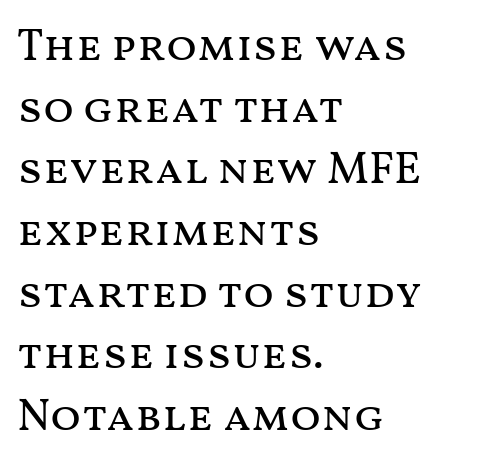
Compared with a typical body face, this is equally light or lighter still. These lines are set flush left with a ragged right edge. You could not count columns in this text — the font is proportionally spaced. Inter-character spacing is left at the font's built-in metrics. Unlike italic type, these characters show no tilt at all.
